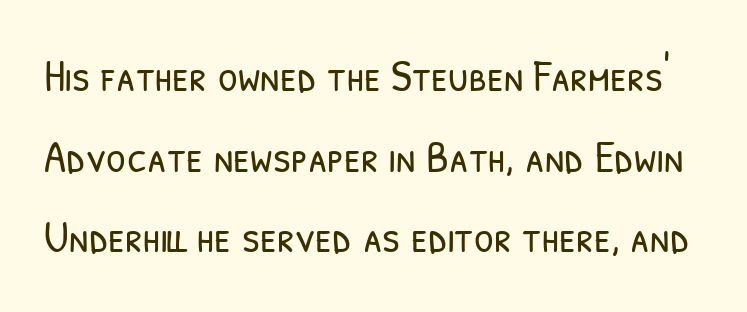
Q: Is the text bold? A: No.
Q: Is the typeface a serif or a sans-serif typeface? A: Sans-serif.
Q: Is the text underlined? A: No.
Q: Is the spacing between letters normal or unusually wide? A: Normal.
Q: Width (condensed, normal, or wide)? A: Condensed.
Q: Stroke contrast? A: Low.
Q: x-height? A: Medium.
Q: Monospaced? A: No.
